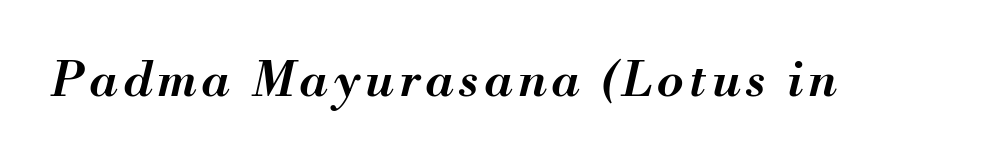
{"italic": "yes", "lean": "right", "slant_degrees": 13, "bold": "semi", "weight": "semibold", "width": "normal", "stroke_contrast": "medium", "x_height": "small", "monospaced": "no", "underline": "no", "glyph_px": 48}
